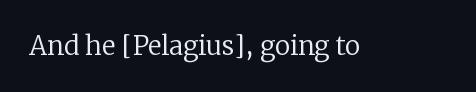
{"italic": "no", "bold": "no", "underline": "no", "letter_spacing": "normal", "letter_spacing_em": 0.0, "glyph_px": 26}
